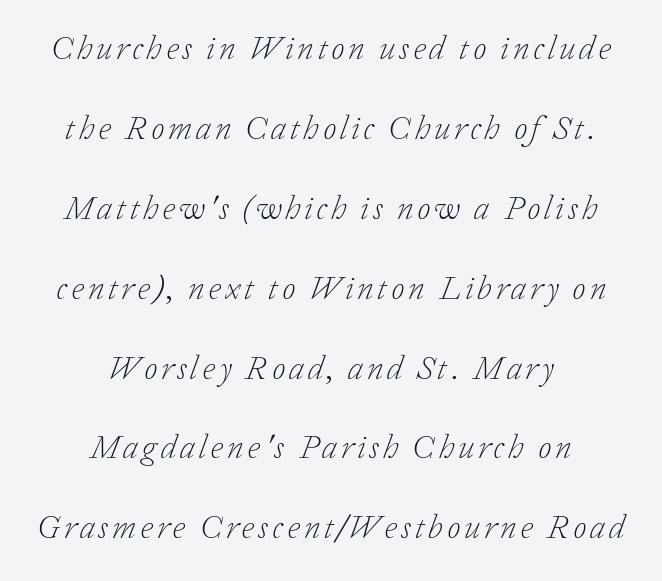
Quick note: underline off. Is this a sans? No — the strokes have serifs. This is not heavy type; no bold has been used. The typography opts for an oblique posture over an upright one.
